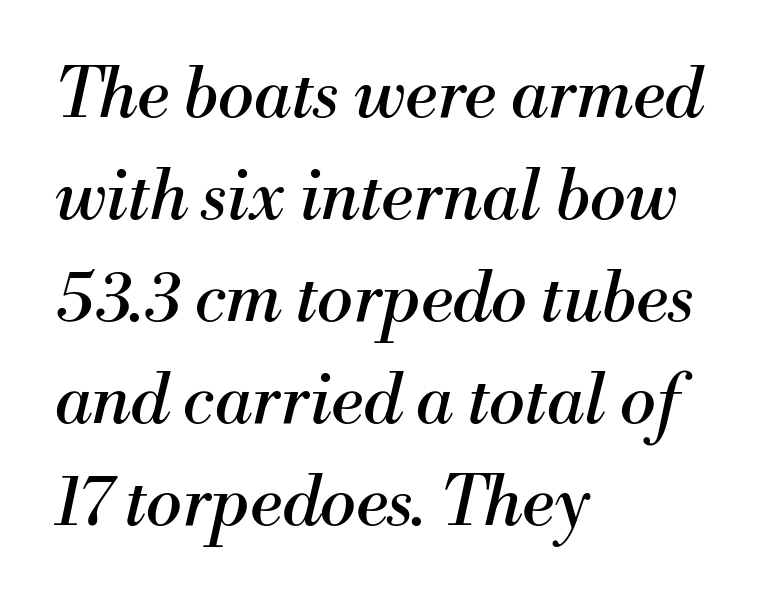
Q: Is the text bold? A: No.
Q: Is the text italic (slanted)? A: Yes, it leans right by about 13 degrees.
Q: Is the typeface a serif or a sans-serif typeface? A: Serif.
Q: Is the text underlined? A: No.
Q: How is the paragraph aligned? A: Left-aligned.
Q: Is the spacing between letters normal or unusually wide? A: Normal.
Q: Is the spacing between lines tight, normal or loose? A: Normal.
Q: Width (condensed, normal, or wide)? A: Normal.
Q: Stroke contrast? A: Medium.
Q: x-height? A: Small.
Q: Monospaced? A: No.
